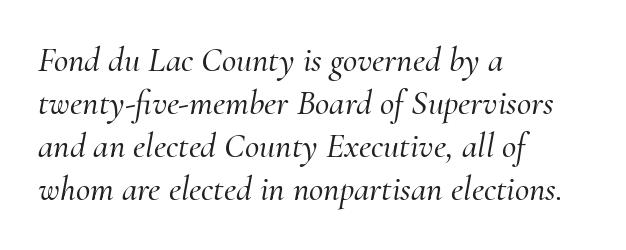
The image shows 35 px serif type, italic (leaning right); set left-aligned, line spacing 1.23x, normal letter spacing, not underlined; medium stroke contrast and a small x-height.
